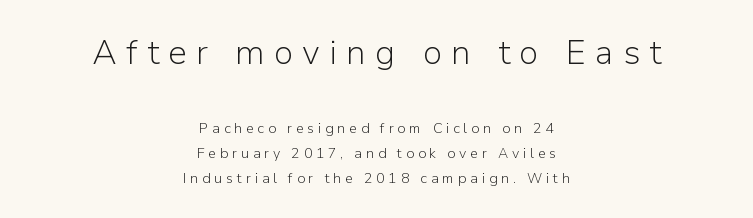
Letters rest on an invisible, unmarked baseline. The letterforms sit at book weight or below. Horizontal alignment here is central, giving a formal, balanced look. Reading top to bottom, the characters get smaller at the block break.
